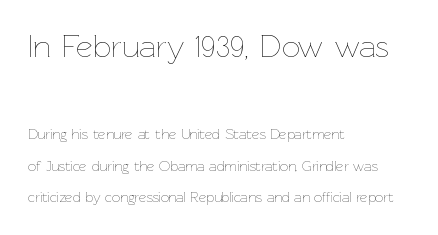
{"italic": "no", "bold": "no", "weight": "thin", "width": "normal", "stroke_contrast": "low", "x_height": "medium", "monospaced": "no", "underline": "no", "align": "left", "line_spacing": "loose", "line_spacing_ratio": 2.26, "letter_spacing": "normal", "letter_spacing_em": 0.0, "larger_block": "first", "size_ratio": 2.29, "glyph_px": 32}
